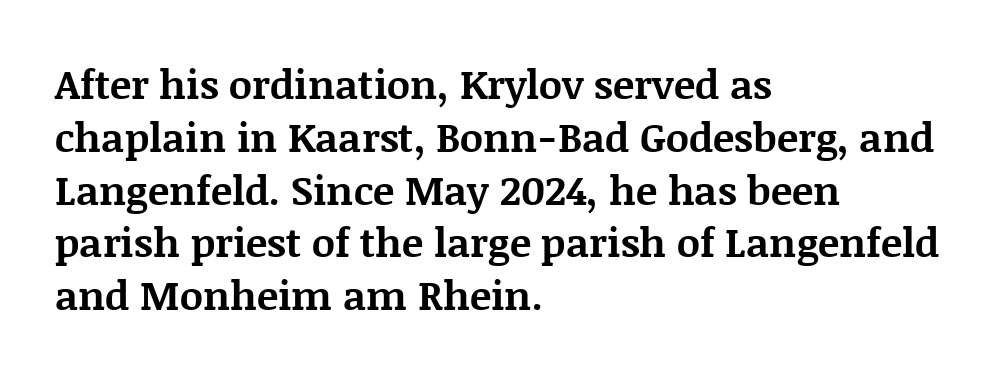
Posture: straight, roman, zero tilt. Every letter is thick-stroked: bold, no question. Clear beneath every line of the passage. Each new line begins a customary step beneath the previous one.
